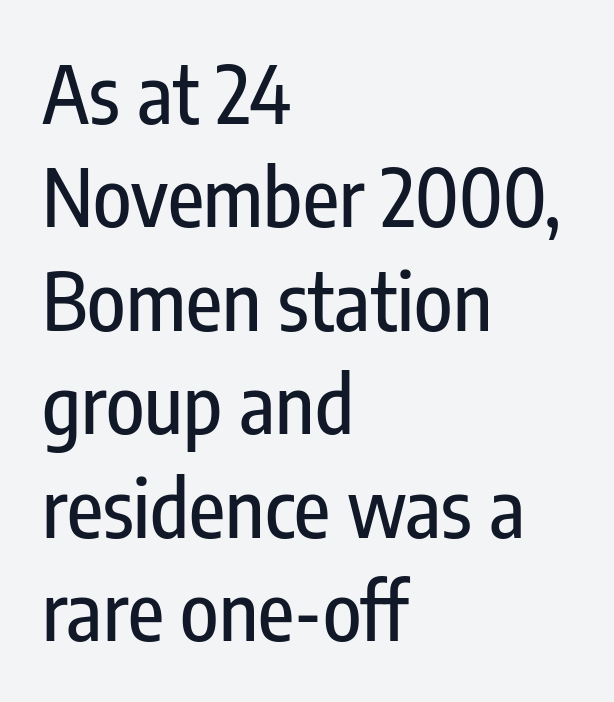
The image shows 79 px condensed sans-serif type, upright; set left-aligned, normal line spacing (1.31x), normal letter spacing, not underlined; low stroke contrast and a medium x-height.
